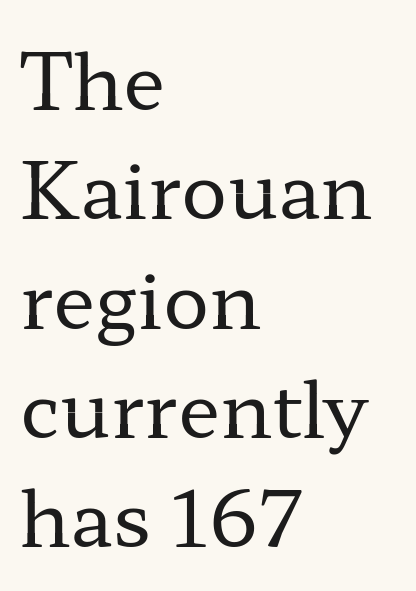
{"serif": "yes", "italic": "no", "bold": "no", "weight": "regular", "width": "wide", "stroke_contrast": "low", "x_height": "medium", "monospaced": "no", "underline": "no", "align": "left", "line_spacing": "normal", "line_spacing_ratio": 1.42, "letter_spacing": "normal", "letter_spacing_em": 0.0, "glyph_px": 77}
